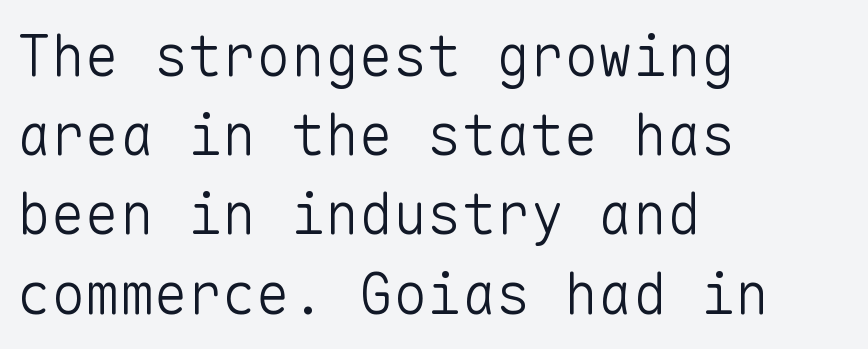
The image shows 57 px light sans-serif type, upright, monospaced; set left-aligned, normal line spacing (1.39x), normal letter spacing, not underlined; low stroke contrast and a medium x-height.
